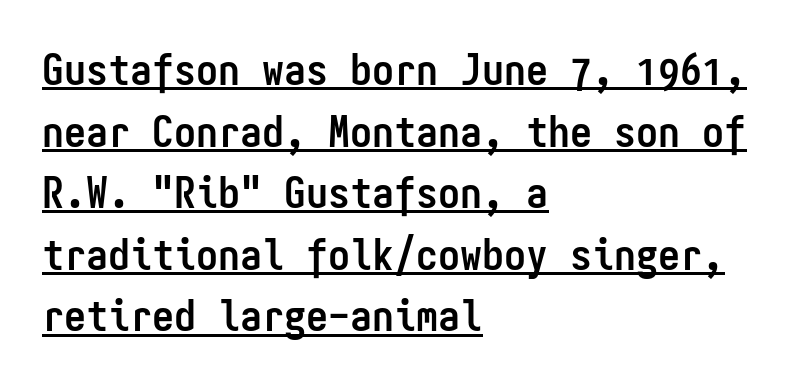
{"serif": "no", "italic": "no", "bold": "yes", "weight": "semibold", "width": "condensed", "stroke_contrast": "low", "x_height": "medium", "monospaced": "yes", "underline": "yes", "align": "left", "line_spacing": "normal", "line_spacing_ratio": 1.4, "letter_spacing": "normal", "letter_spacing_em": 0.0, "glyph_px": 44}
